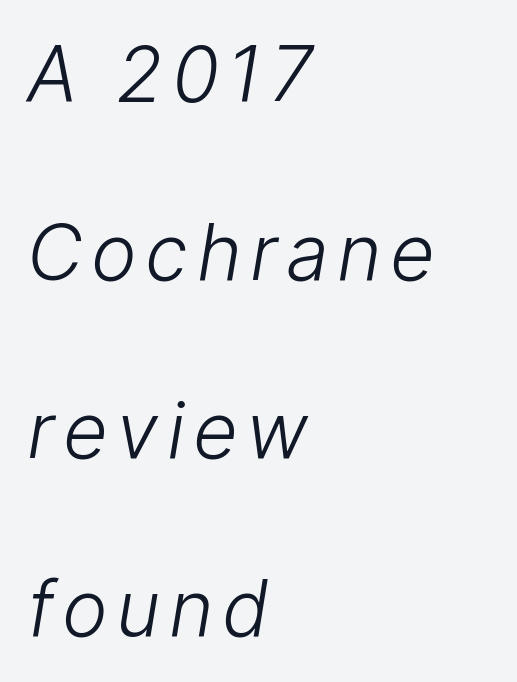
One-word summary of the alignment: left. Weight class: somewhere from thin through regular. Character widths vary here, with narrow letters taking less room than wide ones. The designer went with a sans here, leaving each stem footless.
